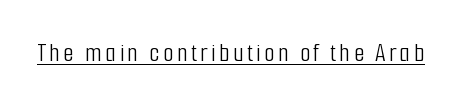
Ink coverage per letter is moderate at most. The rendering uses natural spacing where letterforms have individual widths. A typographer would call this underscored text. Upright lettering throughout.
